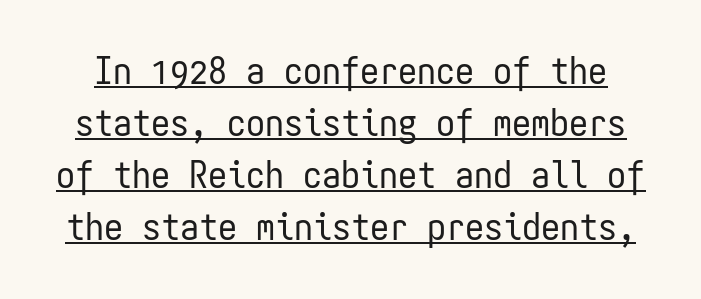
The letters sit at their default tracking, neither squeezed nor spread. Students, observe the line beneath the letters — that is underlining. Every character here occupies the same horizontal width, giving the sample a typewriter-like rhythm. The type sits square on the baseline with zero lean.
